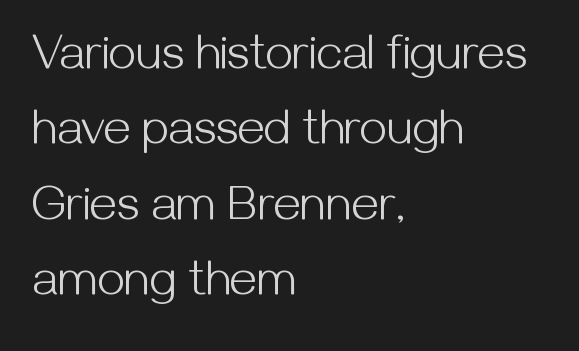
The image shows 49 px light sans-serif type, upright; set left-aligned, normal line spacing (1.54x), normal letter spacing, not underlined; medium stroke contrast and a medium x-height.
